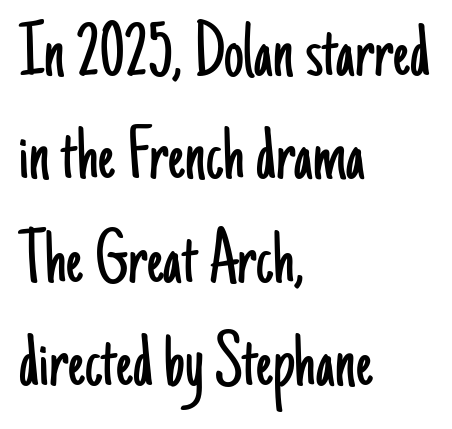
No feet cap the strokes, marking this as sans-serif type. It's the straight-up-and-down kind of type. Successive baselines arrive at the customary interval. These lines are set flush left with a ragged right edge.
